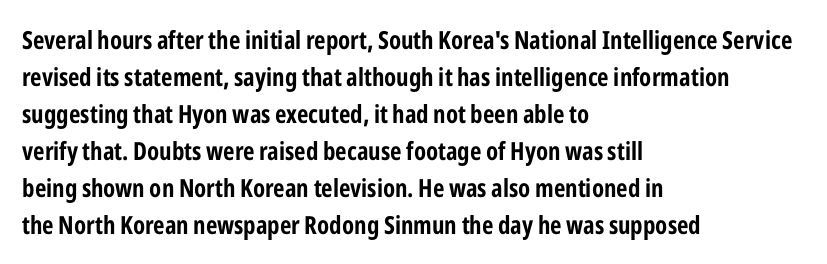
{"italic": "no", "bold": "yes", "underline": "no", "align": "left", "line_spacing": "normal", "line_spacing_ratio": 1.48, "letter_spacing": "normal", "letter_spacing_em": 0.0, "glyph_px": 25}
